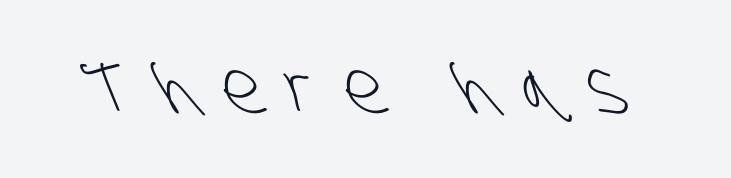
You could not count columns in this text — the font is proportionally spaced. Each word looks stretched out because of the extra space between its letters. Descenders hang freely into open space. Are there feet on the stems? There aren't — it's a sans.
